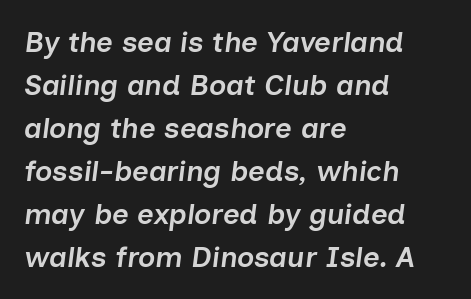
Type without underlining. Each glyph is drawn with semibold strokes, heavier than normal yet not fully bold. Leading: standard. Would a proofreader flag this as italicized? Yes. Character widths vary here, with narrow letters taking less room than wide ones.
